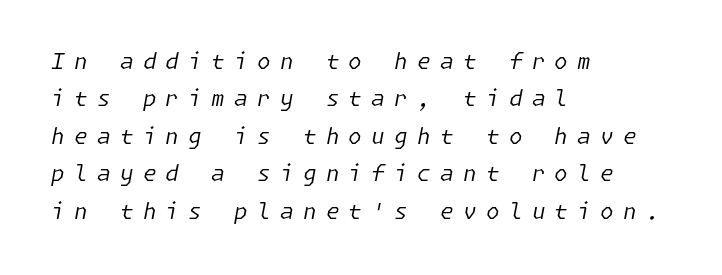
{"italic": "yes", "lean": "right", "slant_degrees": 11, "bold": "no", "underline": "no", "align": "left", "line_spacing": "normal", "line_spacing_ratio": 1.7, "letter_spacing": "wide", "letter_spacing_em": 0.42, "glyph_px": 22}
